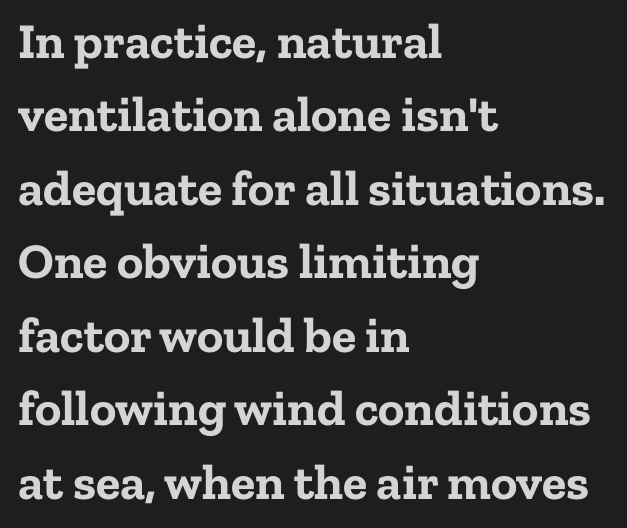
Q: Is the text bold? A: Yes.
Q: Is the text italic (slanted)? A: No, it is upright.
Q: Is the typeface a serif or a sans-serif typeface? A: Serif.
Q: Is the text underlined? A: No.
Q: How is the paragraph aligned? A: Left-aligned.
Q: Is the spacing between letters normal or unusually wide? A: Normal.
Q: Is the spacing between lines tight, normal or loose? A: Normal.
Q: Width (condensed, normal, or wide)? A: Normal.
Q: Stroke contrast? A: Low.
Q: x-height? A: Medium.
Q: Monospaced? A: No.
